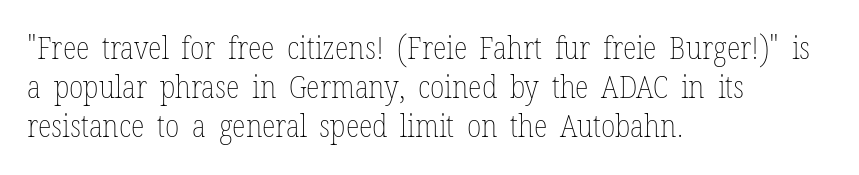
The image shows 32 px thin, condensed type, upright; set left-aligned, line spacing 1.22x, normal letter spacing, not underlined; low stroke contrast and a medium x-height.
